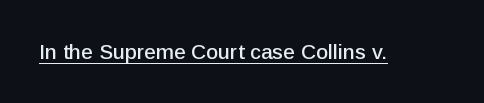
The image shows 21 px text type, upright; set normal letter spacing, underlined.
